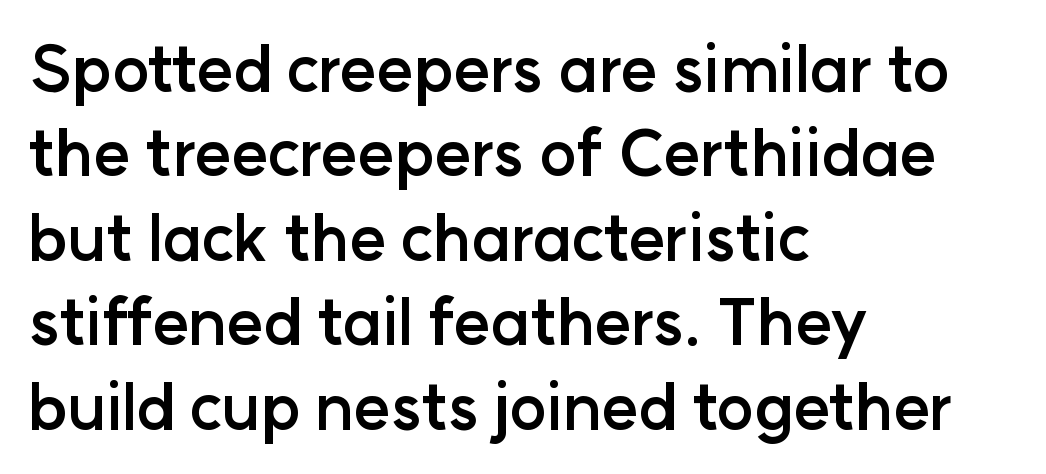
Q: Is the text bold? A: Yes.
Q: Is the text italic (slanted)? A: No, it is upright.
Q: Is the typeface a serif or a sans-serif typeface? A: Sans-serif.
Q: Is the text underlined? A: No.
Q: How is the paragraph aligned? A: Left-aligned.
Q: Is the spacing between letters normal or unusually wide? A: Normal.
Q: Is the spacing between lines tight, normal or loose? A: Normal.
Q: Width (condensed, normal, or wide)? A: Normal.
Q: Stroke contrast? A: Low.
Q: x-height? A: Medium.
Q: Monospaced? A: No.
